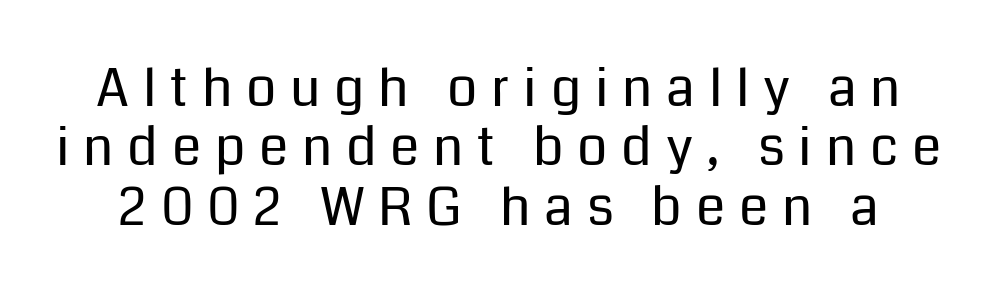
Q: Is the text bold? A: No.
Q: Is the text italic (slanted)? A: No, it is upright.
Q: Is the typeface a serif or a sans-serif typeface? A: Sans-serif.
Q: Is the text underlined? A: No.
Q: Is the spacing between letters normal or unusually wide? A: Unusually wide.
Q: Is the spacing between lines tight, normal or loose? A: Tight.
Q: Width (condensed, normal, or wide)? A: Normal.
Q: Stroke contrast? A: Low.
Q: x-height? A: Medium.
Q: Monospaced? A: No.
